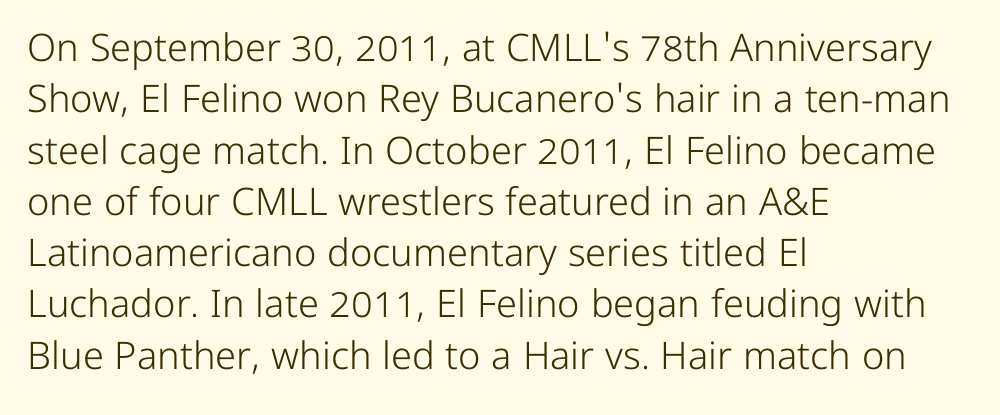
Examine the stroke ends and you'll find no serifs. The typography opts for an upright posture over an oblique one. Stroke mass is kept to a normal reading level or below. Plain, unruled lines of type.
